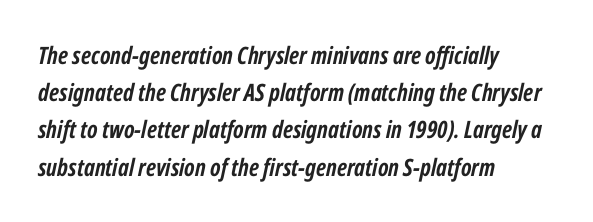
{"italic": "yes", "lean": "right", "slant_degrees": 12, "bold": "yes", "underline": "no", "align": "left", "line_spacing": "normal", "line_spacing_ratio": 1.55, "letter_spacing": "normal", "letter_spacing_em": 0.0, "glyph_px": 24}
